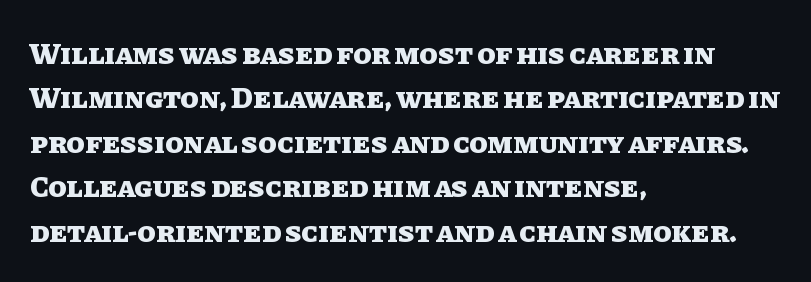
The image shows 30 px heavy type, upright; set left-aligned, normal line spacing (1.48x), normal letter spacing, not underlined; low stroke contrast and a large x-height.
